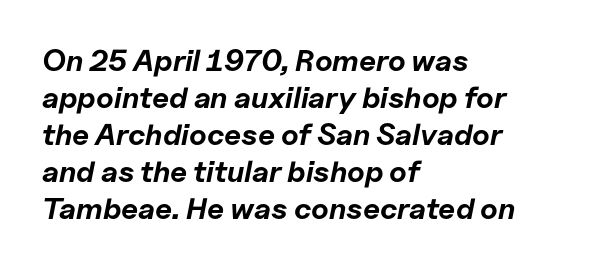
Q: Is the text bold? A: Yes.
Q: Is the text italic (slanted)? A: Yes, it leans right by about 11 degrees.
Q: Is the text underlined? A: No.
Q: How is the paragraph aligned? A: Left-aligned.
Q: Is the spacing between letters normal or unusually wide? A: Normal.
Q: Width (condensed, normal, or wide)? A: Normal.
Q: Stroke contrast? A: Low.
Q: x-height? A: Medium.
Q: Monospaced? A: No.
